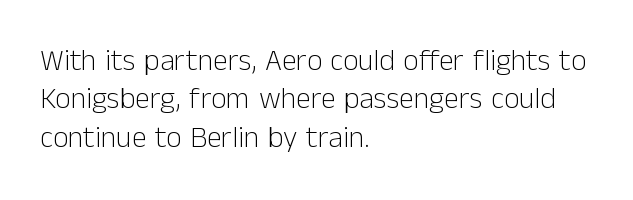
Q: Is the text bold? A: No.
Q: Is the text italic (slanted)? A: No, it is upright.
Q: Is the typeface a serif or a sans-serif typeface? A: Sans-serif.
Q: Is the text underlined? A: No.
Q: How is the paragraph aligned? A: Left-aligned.
Q: Is the spacing between letters normal or unusually wide? A: Normal.
Q: Is the spacing between lines tight, normal or loose? A: Normal.
Q: Width (condensed, normal, or wide)? A: Normal.
Q: Stroke contrast? A: Low.
Q: x-height? A: Medium.
Q: Monospaced? A: No.
